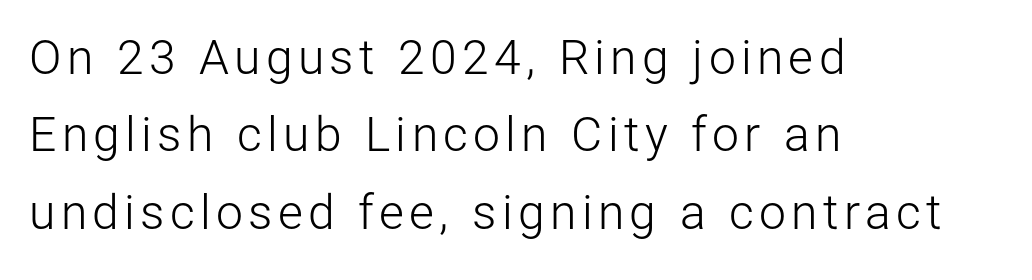
A quiet, ordinary-to-light weight characterises the typeface. Does the copy run flush right? No — it runs flush left. Regular leading. Upright lettering throughout.
